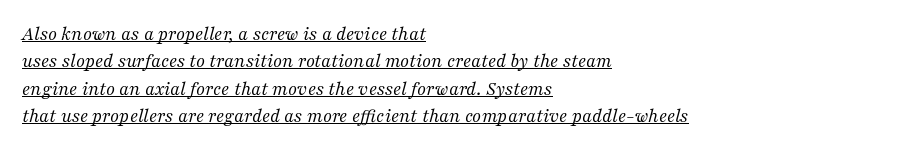
Ink coverage per letter is moderate at most. Looks like someone drew a line under every word here. The horizontal fit of the characters is conventional and even. All the whitespace from short lines collects on the right. The block of text has a typical density, with ordinary space between rows. When letters slant like this, we call the style italic.
